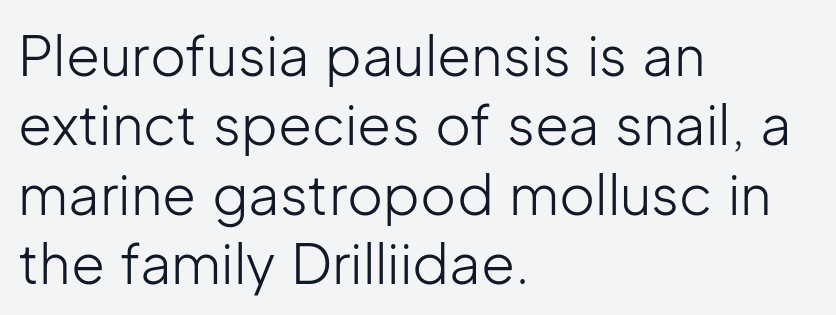
This reads as an unemphasized weight, regular at the heaviest. Proportional: the letters do not fall into vertical columns. Does the type have serifs? No, each stem ends abruptly. This sample keeps an unexceptional amount of space between lines. Spacing between characters is what you'd get straight out of the box. Upright lettering throughout.
